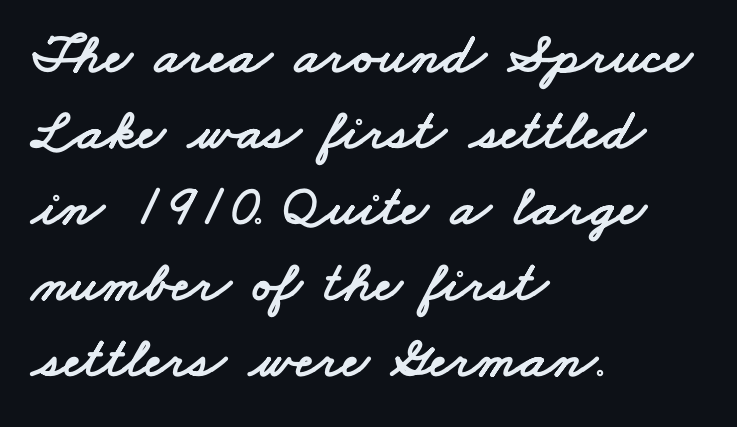
The gaps between neighbouring characters are ordinary and unremarkable. One glance says typical: line gaps are just what's usual. Varying glyph widths throughout — classic text-font behaviour. Classification — sans serif. Where is the straight margin? On the left.
